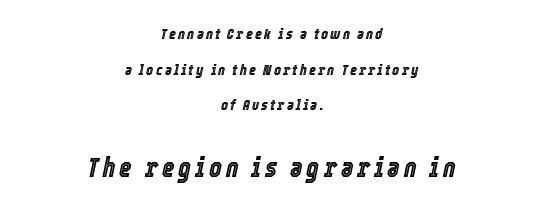
Q: Is the text italic (slanted)? A: Yes, it leans right by about 12 degrees.
Q: Is the text underlined? A: No.
Q: How is the paragraph aligned? A: Centered.
Q: Is the spacing between lines tight, normal or loose? A: Loose.
Q: Which block of text is set in a larger size, the first (top) or the second (bottom)? A: The second (bottom) one.
